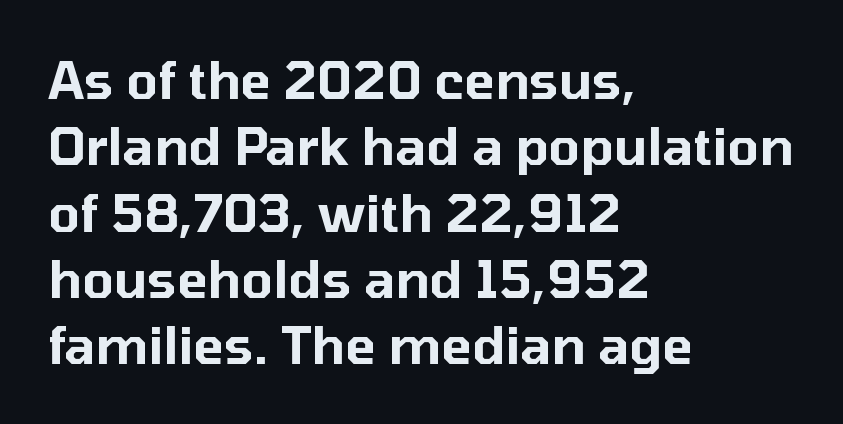
{"serif": "no", "italic": "no", "width": "normal", "stroke_contrast": "low", "x_height": "medium", "monospaced": "no", "underline": "no", "align": "left", "line_spacing": "normal", "line_spacing_ratio": 1.3, "letter_spacing": "normal", "letter_spacing_em": 0.0, "glyph_px": 51}
